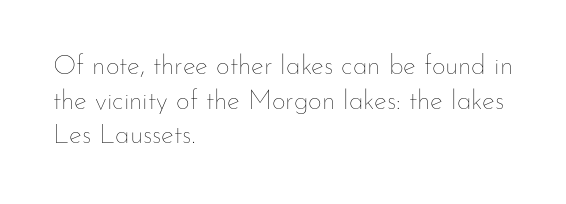
Q: Is the text bold? A: No.
Q: Is the text italic (slanted)? A: No, it is upright.
Q: Is the text underlined? A: No.
Q: How is the paragraph aligned? A: Left-aligned.
Q: Is the spacing between letters normal or unusually wide? A: Normal.
Q: Is the spacing between lines tight, normal or loose? A: Normal.
